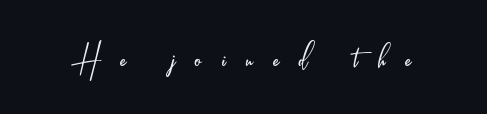
Q: Is the text bold? A: No.
Q: Is the text italic (slanted)? A: Yes.
Q: Is the typeface a serif or a sans-serif typeface? A: Sans-serif.
Q: Is the text underlined? A: No.
Q: Is the spacing between letters normal or unusually wide? A: Unusually wide.
Q: Width (condensed, normal, or wide)? A: Condensed.
Q: Stroke contrast? A: Low.
Q: x-height? A: Small.
Q: Monospaced? A: No.
